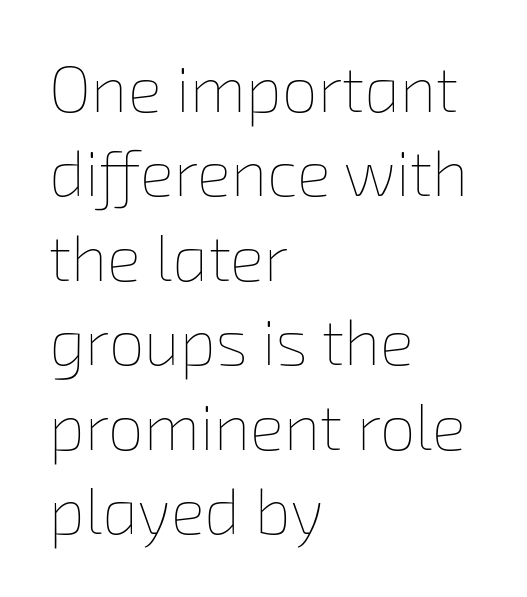
{"bold": "no", "weight": "thin", "width": "normal", "stroke_contrast": "low", "x_height": "medium", "monospaced": "no", "underline": "no", "align": "left", "line_spacing": "normal", "line_spacing_ratio": 1.32, "letter_spacing": "normal", "letter_spacing_em": 0.0, "glyph_px": 64}
